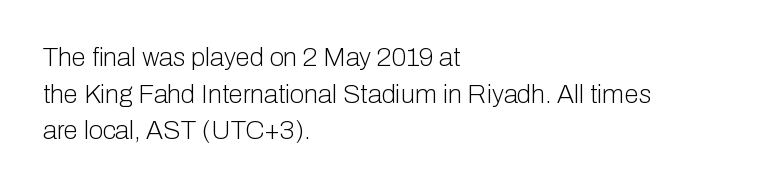
{"italic": "no", "bold": "no", "underline": "no", "align": "left", "line_spacing": "normal", "line_spacing_ratio": 1.41, "letter_spacing": "normal", "letter_spacing_em": 0.0, "glyph_px": 26}
